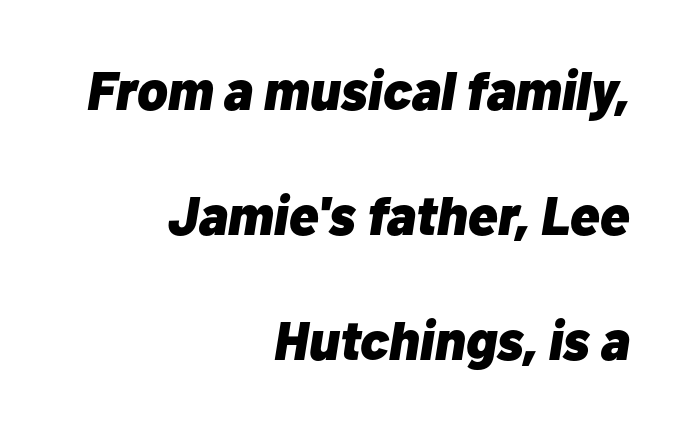
Q: Is the text bold? A: Yes.
Q: Is the text italic (slanted)? A: Yes, it leans right by about 10 degrees.
Q: Is the text underlined? A: No.
Q: How is the paragraph aligned? A: Right-aligned.
Q: Is the spacing between letters normal or unusually wide? A: Normal.
Q: Is the spacing between lines tight, normal or loose? A: Loose.
Q: Width (condensed, normal, or wide)? A: Normal.
Q: Stroke contrast? A: Low.
Q: x-height? A: Medium.
Q: Monospaced? A: No.
